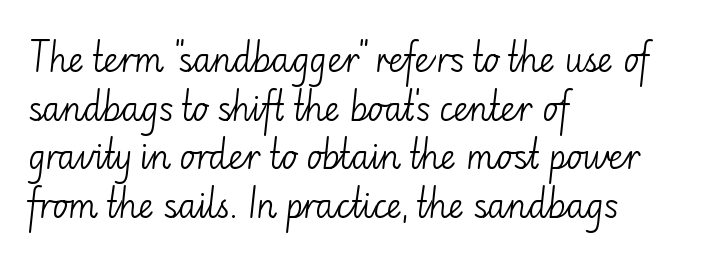
In terms of letterspacing, this is plain default setting. Leading: standard. Weight: not bold — regular or lighter. The zone under the glyphs is completely vacant. Proportional: the letters do not fall into vertical columns.
